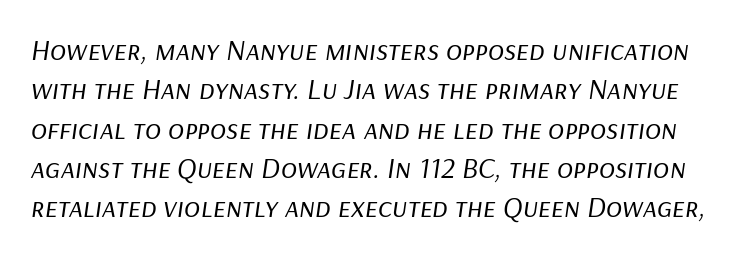
Check under the words: just untouched page. Each letter keeps its own natural width here, so spacing adapts to shape. Nothing heavy about these letters — not bold at all. If you measured baseline to baseline, you'd find a middling distance. Each word holds together tightly as a unit, with standard inter-letter gaps. Style check: oblique.
